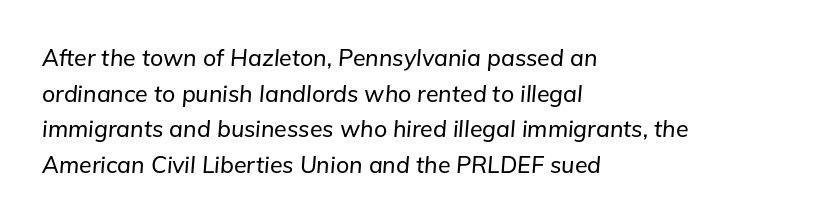
Q: Is the text italic (slanted)? A: Yes, it leans right by about 5 degrees.
Q: Is the text underlined? A: No.
Q: How is the paragraph aligned? A: Left-aligned.
Q: Is the spacing between letters normal or unusually wide? A: Normal.
Q: Is the spacing between lines tight, normal or loose? A: Normal.
